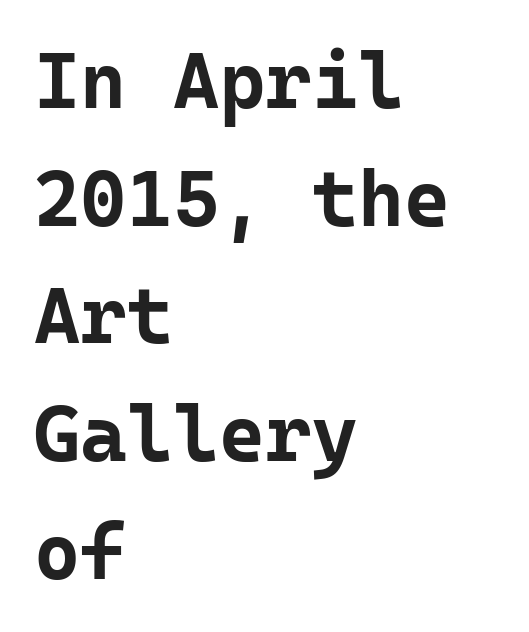
The image shows 79 px bold sans-serif type, upright, monospaced; set left-aligned, normal line spacing (1.49x), normal letter spacing, not underlined; low stroke contrast and a medium x-height.
